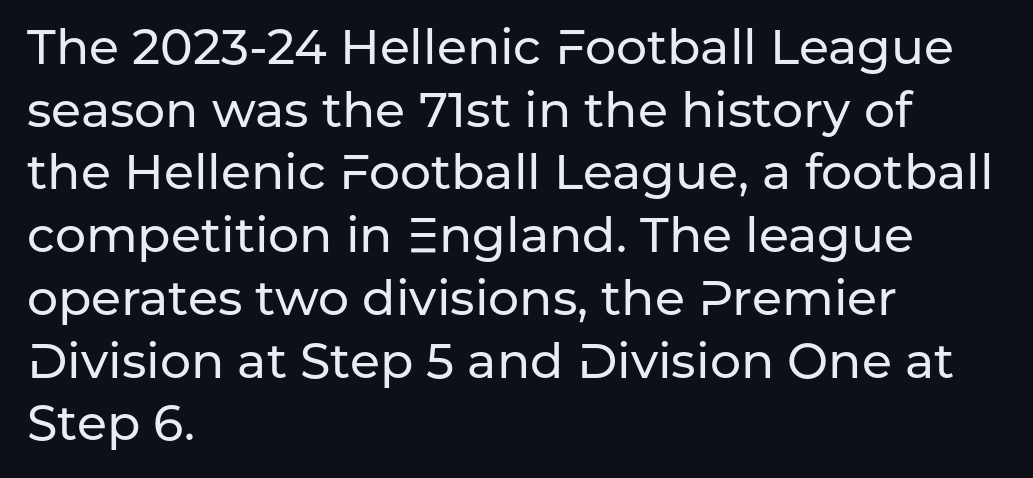
The passage shown is typeset with a sans-serif family. The foot of each line stays bare and open. Character widths vary here, with narrow letters taking less room than wide ones. The lettering holds an erect, upright posture throughout. Honestly, the letter spacing is just normal — you wouldn't notice it.
